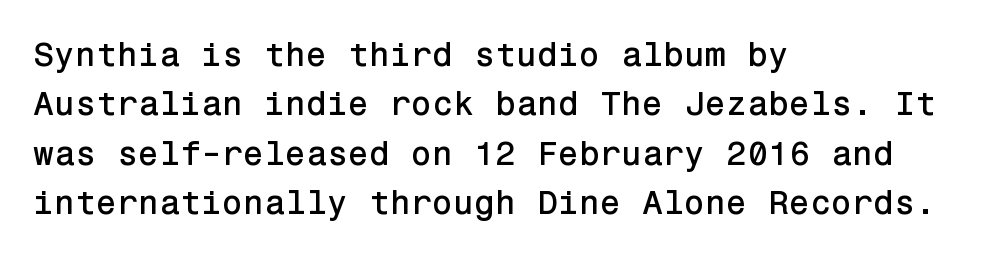
{"serif": "no", "italic": "no", "width": "normal", "stroke_contrast": "low", "x_height": "medium", "underline": "no", "align": "left", "line_spacing": "normal", "line_spacing_ratio": 1.45, "letter_spacing": "normal", "letter_spacing_em": 0.0, "glyph_px": 34}
